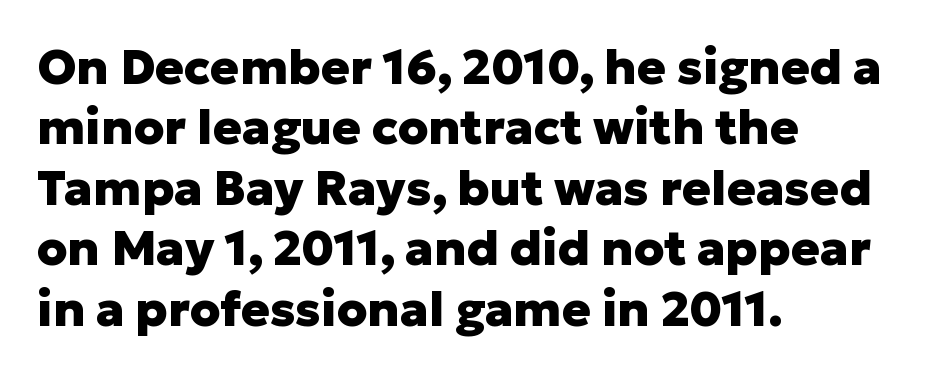
The image shows 48 px heavy sans-serif type, upright; set left-aligned, normal line spacing (1.26x), normal letter spacing, not underlined; low stroke contrast and a medium x-height.
